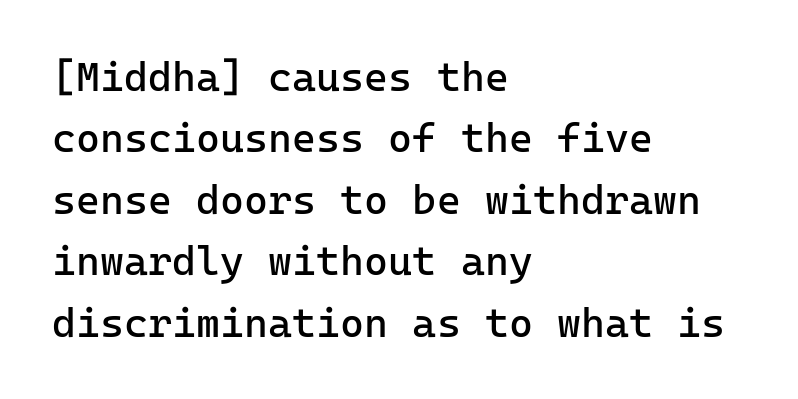
Quick note: underline off. The strokes carry an ordinary text weight at most. The type is set solid horizontally, with unmodified tracking. Quick note: not italic, upright. The space between consecutive lines is moderate. Is this a fixed-width face? Yes — each glyph sits in an identical cell.
